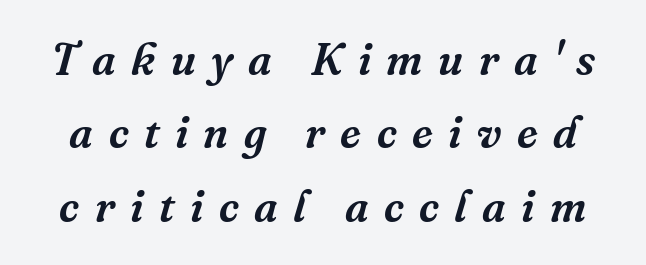
A bare baseline throughout the passage. One glance says typical: line gaps are just what's usual. The axis of the letterforms is tilted away from vertical. The font family rendered here belongs to the serif group.
